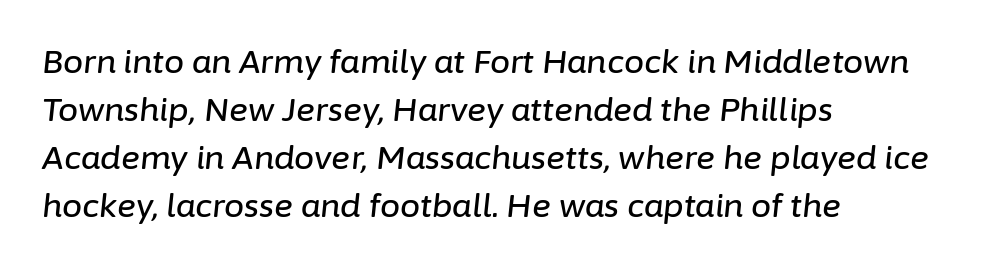
{"italic": "yes", "lean": "right", "slant_degrees": 6, "width": "normal", "stroke_contrast": "low", "x_height": "medium", "monospaced": "no", "underline": "no", "align": "left", "line_spacing": "normal", "line_spacing_ratio": 1.5, "letter_spacing": "normal", "letter_spacing_em": 0.0, "glyph_px": 32}
